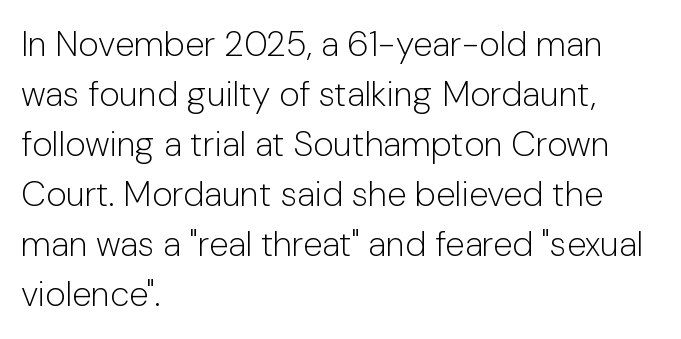
The image shows 35 px light sans-serif type, upright; set left-aligned, normal line spacing (1.43x), normal letter spacing, not underlined; low stroke contrast and a medium x-height.
